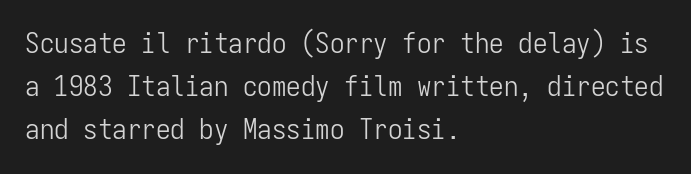
{"serif": "no", "italic": "no", "bold": "no", "weight": "light", "width": "condensed", "stroke_contrast": "low", "x_height": "medium", "monospaced": "yes", "underline": "no", "align": "left", "line_spacing": "normal", "line_spacing_ratio": 1.49, "letter_spacing": "normal", "letter_spacing_em": 0.0, "glyph_px": 29}
